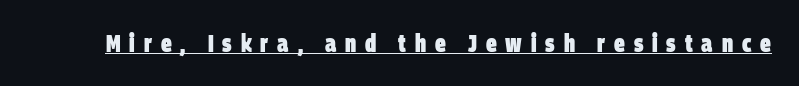
{"bold": "yes", "underline": "yes", "letter_spacing": "wide", "letter_spacing_em": 0.37, "glyph_px": 24}
